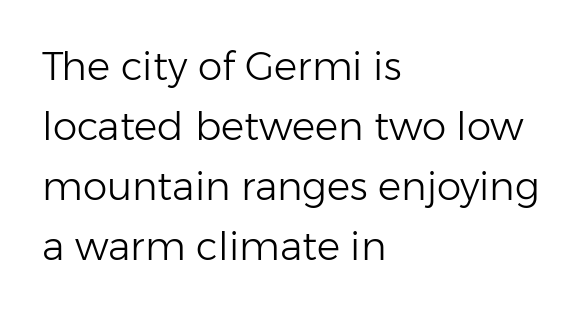
{"serif": "no", "italic": "no", "bold": "no", "weight": "light", "width": "normal", "stroke_contrast": "low", "x_height": "medium", "monospaced": "no", "underline": "no", "align": "left", "line_spacing": "normal", "line_spacing_ratio": 1.54, "letter_spacing": "normal", "letter_spacing_em": 0.0, "glyph_px": 39}
